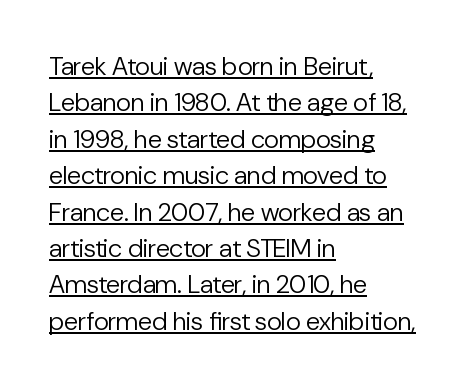
{"italic": "no", "bold": "no", "underline": "yes", "align": "left", "line_spacing": "normal", "line_spacing_ratio": 1.4, "letter_spacing": "normal", "letter_spacing_em": 0.0, "glyph_px": 26}
